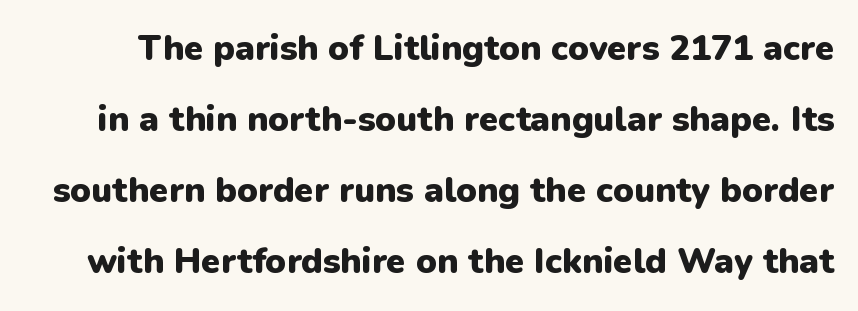
The image shows 35 px heavy sans-serif type, upright; set loose line spacing (2.03x), normal letter spacing, not underlined; low stroke contrast and a medium x-height.
